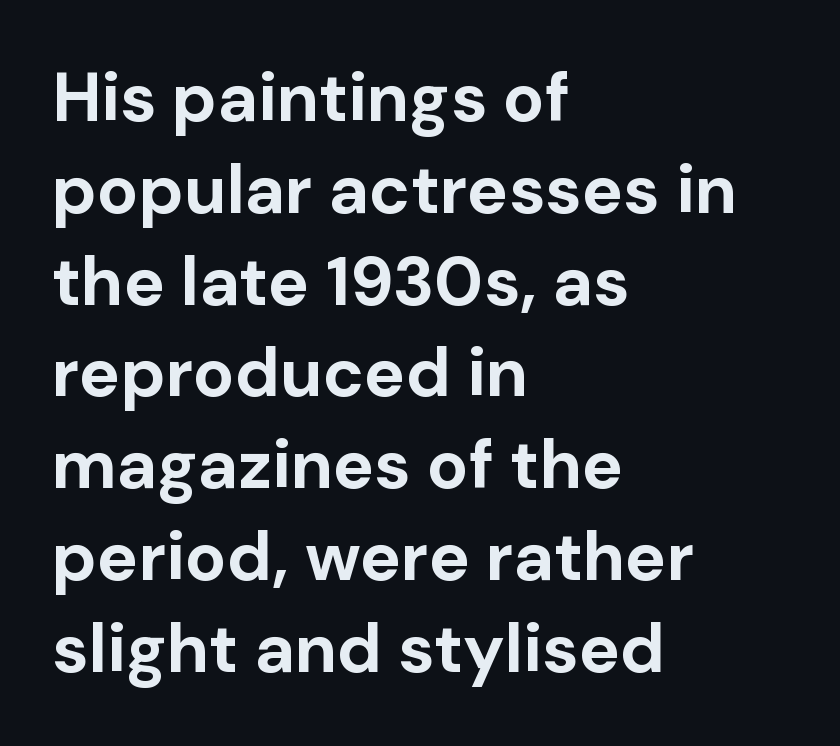
Q: Is the text bold? A: Yes.
Q: Is the text italic (slanted)? A: No, it is upright.
Q: Is the typeface a serif or a sans-serif typeface? A: Sans-serif.
Q: Is the text underlined? A: No.
Q: How is the paragraph aligned? A: Left-aligned.
Q: Is the spacing between letters normal or unusually wide? A: Normal.
Q: Is the spacing between lines tight, normal or loose? A: Normal.
Q: Width (condensed, normal, or wide)? A: Normal.
Q: Stroke contrast? A: Low.
Q: x-height? A: Medium.
Q: Monospaced? A: No.
